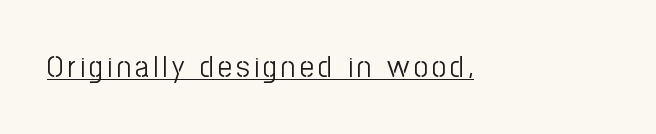
Weight: not bold — regular or lighter. Emphasis is given by a line drawn under the lettering. Do the characters align in a grid? No, the font is proportional. The glyphs in this specimen are sans serif. The letters stand straight up with perfectly vertical stems.
